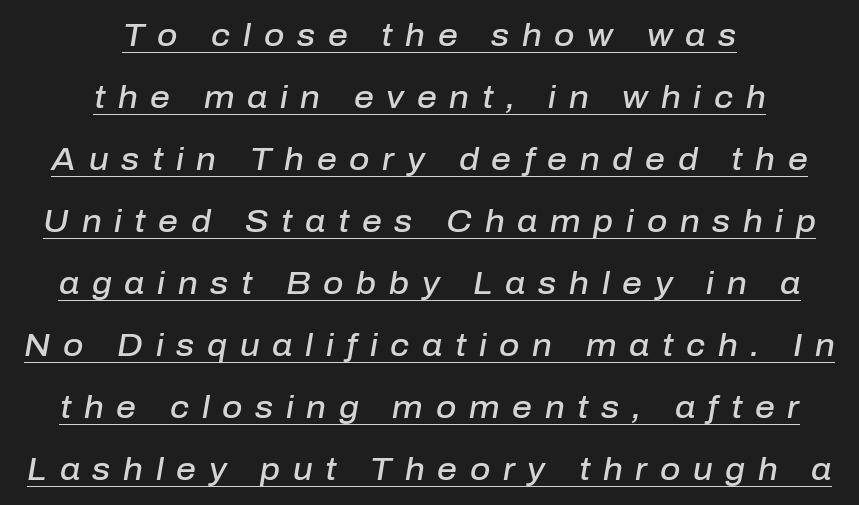
{"italic": "yes", "lean": "right", "slant_degrees": 10, "bold": "semi", "weight": "semibold", "width": "normal", "stroke_contrast": "low", "x_height": "medium", "monospaced": "no", "underline": "yes", "align": "center", "line_spacing": "loose", "line_spacing_ratio": 2.0, "letter_spacing": "wide", "letter_spacing_em": 0.41, "glyph_px": 31}
